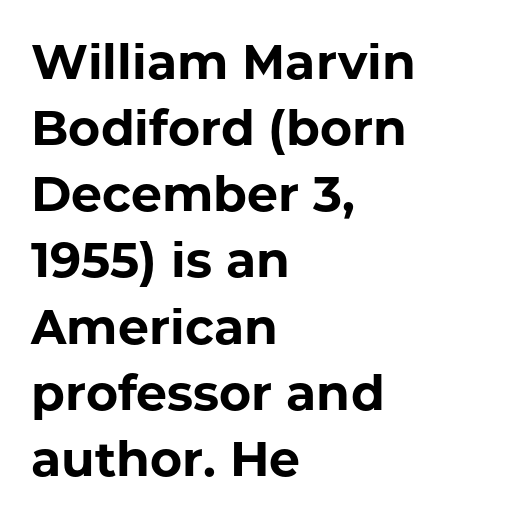
{"serif": "no", "italic": "no", "bold": "yes", "weight": "bold", "width": "normal", "stroke_contrast": "low", "x_height": "medium", "monospaced": "no", "underline": "no", "align": "left", "line_spacing": "normal", "line_spacing_ratio": 1.35, "letter_spacing": "normal", "letter_spacing_em": 0.0, "glyph_px": 49}
